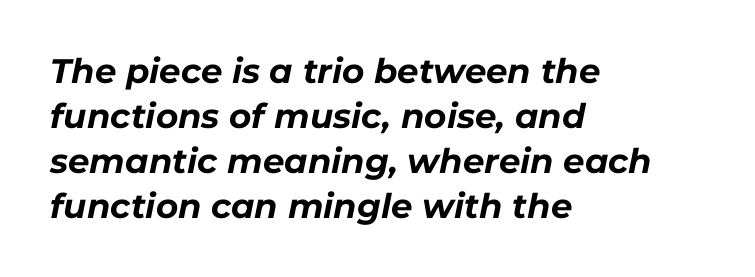
The image shows 34 px bold type, italic (leaning right); set left-aligned, normal line spacing (1.32x), normal letter spacing, not underlined; low stroke contrast and a medium x-height.
